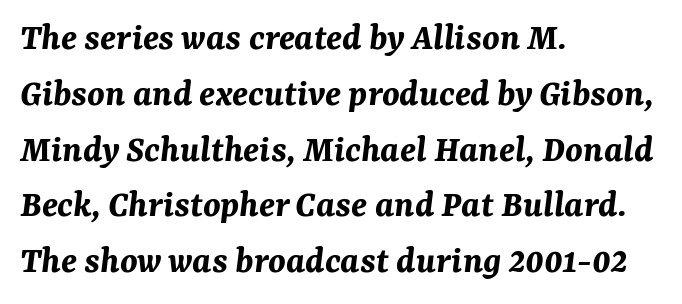
The space directly below the letters is spotless. A dark, heavy texture on the line: the type is bold. These lines stack with their left ends in a neat column. Regular leading. The face used here is proportionally spaced, like ordinary book or web type. Tracking here is standard; glyphs follow each other at the usual distance.
